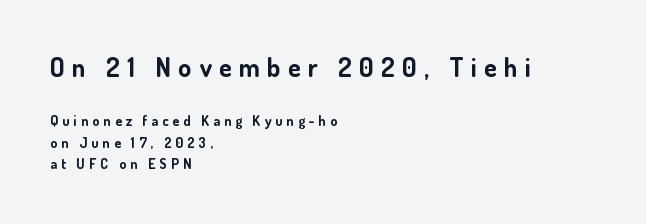
Q: Is the text bold? A: Yes.
Q: Is the text italic (slanted)? A: No, it is upright.
Q: Is the text underlined? A: No.
Q: How is the paragraph aligned? A: Left-aligned.
Q: Is the spacing between letters normal or unusually wide? A: Unusually wide.
Q: Is the spacing between lines tight, normal or loose? A: Normal.
Q: Which block of text is set in a larger size, the first (top) or the second (bottom)? A: The first (top) one.
